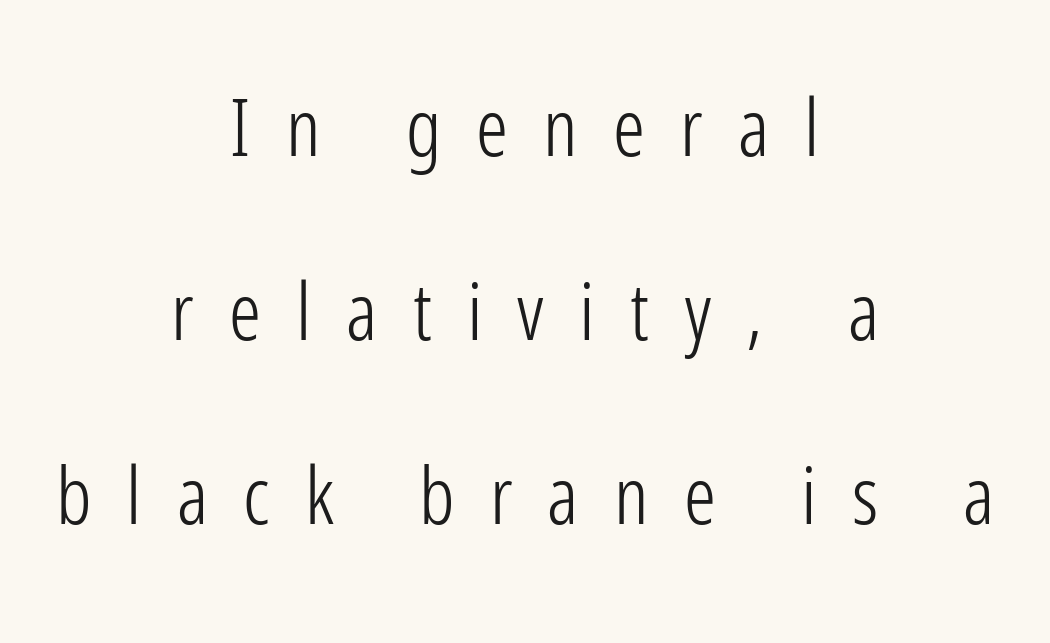
{"serif": "no", "italic": "no", "bold": "no", "weight": "light", "width": "condensed", "stroke_contrast": "low", "x_height": "medium", "monospaced": "no", "underline": "no", "align": "center", "line_spacing": "loose", "line_spacing_ratio": 2.3, "letter_spacing": "wide", "letter_spacing_em": 0.44, "glyph_px": 80}
